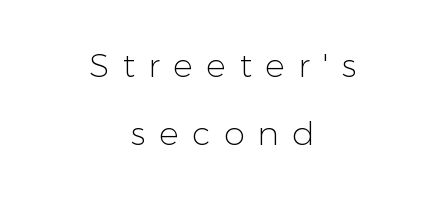
The image shows 33 px light sans-serif type, upright; set centered, loose line spacing (2.05x), unusually wide letter spacing (+0.41 em), not underlined; low stroke contrast and a medium x-height.
